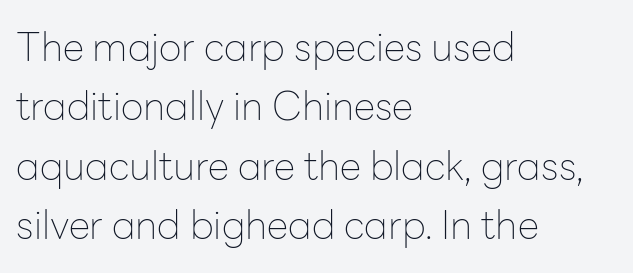
The image shows 39 px thin sans-serif type, upright; set left-aligned, normal line spacing (1.52x), normal letter spacing, not underlined; low stroke contrast and a medium x-height.
